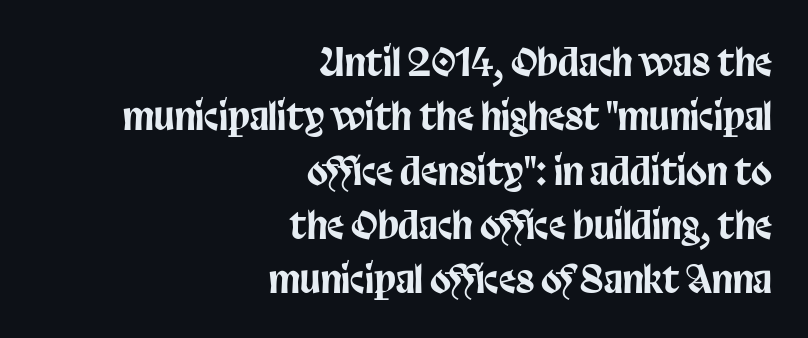
The image shows 38 px condensed sans-serif type, upright; set right-aligned, normal line spacing (1.43x), normal letter spacing, not underlined; low stroke contrast and a large x-height.
